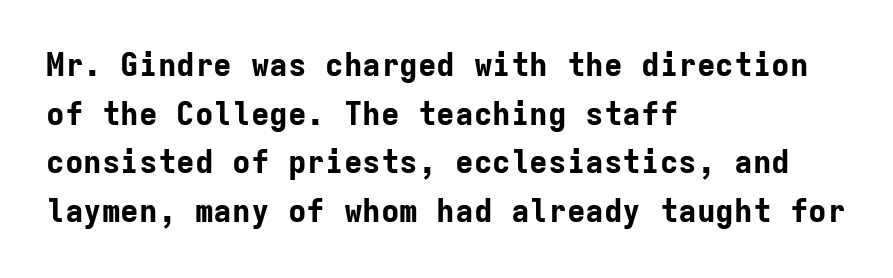
{"serif": "no", "italic": "no", "bold": "yes", "weight": "bold", "width": "normal", "stroke_contrast": "low", "x_height": "medium", "monospaced": "yes", "underline": "no", "align": "left", "line_spacing": "normal", "line_spacing_ratio": 1.57, "letter_spacing": "normal", "letter_spacing_em": 0.0, "glyph_px": 31}
